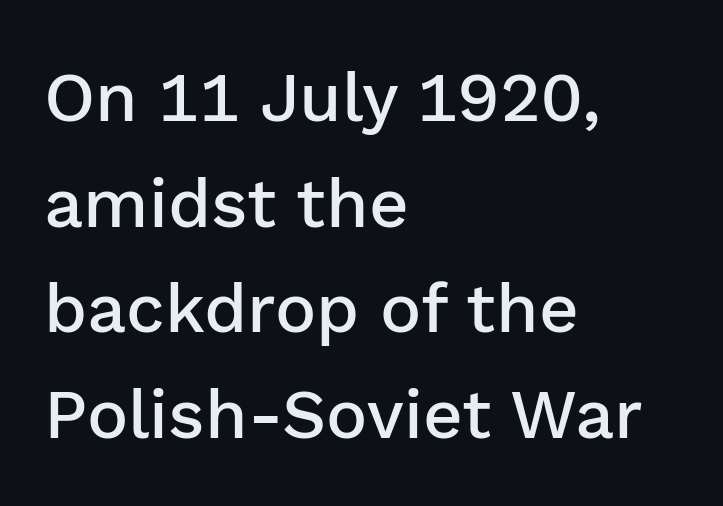
Leading matches the norm, producing a regular column. The passage shown is typeset with a sans-serif family. Every letter is mildly thick-stroked: semibold rather than bold. Check under the words: just untouched page. Leftover space on each line is placed entirely after the last word.
